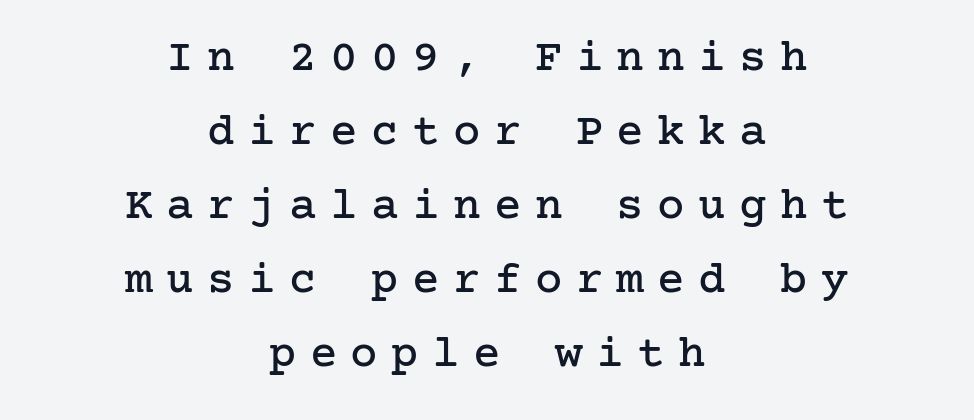
{"serif": "yes", "italic": "no", "width": "normal", "stroke_contrast": "low", "x_height": "medium", "underline": "no", "align": "center", "line_spacing": "normal", "line_spacing_ratio": 1.61, "letter_spacing": "wide", "letter_spacing_em": 0.29, "glyph_px": 46}
